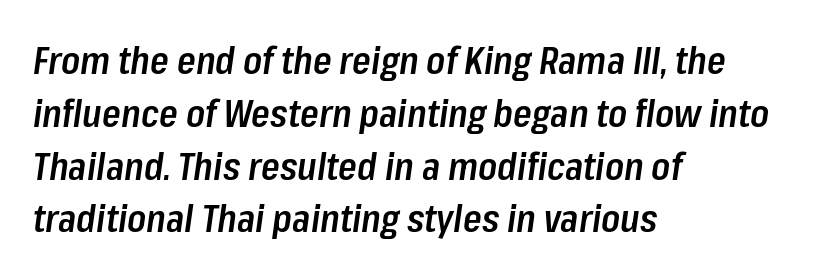
The image shows 38 px semibold, condensed type, italic (leaning right); set left-aligned, normal line spacing (1.39x), normal letter spacing, not underlined; low stroke contrast and a medium x-height.
